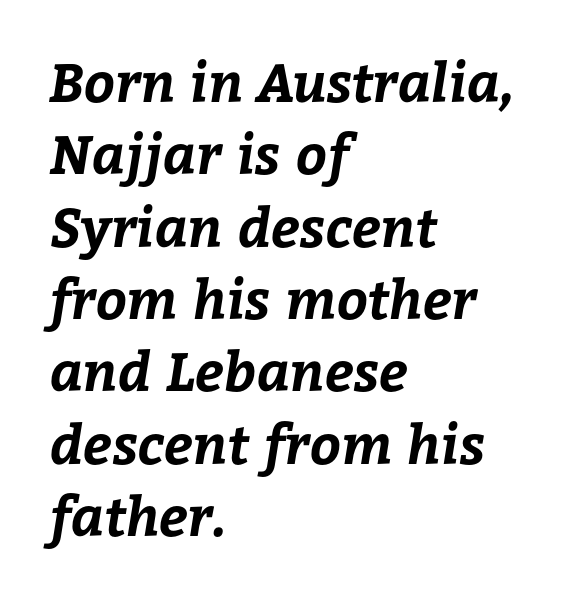
Q: Is the text bold? A: Yes.
Q: Is the text underlined? A: No.
Q: How is the paragraph aligned? A: Left-aligned.
Q: Is the spacing between letters normal or unusually wide? A: Normal.
Q: Is the spacing between lines tight, normal or loose? A: Normal.
Q: Width (condensed, normal, or wide)? A: Normal.
Q: Stroke contrast? A: Low.
Q: x-height? A: Medium.
Q: Monospaced? A: No.
